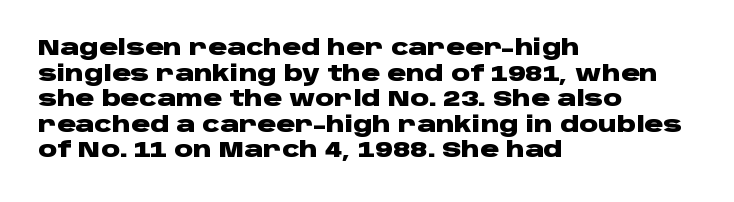
Q: Is the text bold? A: Yes.
Q: Is the text italic (slanted)? A: No, it is upright.
Q: Is the text underlined? A: No.
Q: How is the paragraph aligned? A: Left-aligned.
Q: Is the spacing between letters normal or unusually wide? A: Normal.
